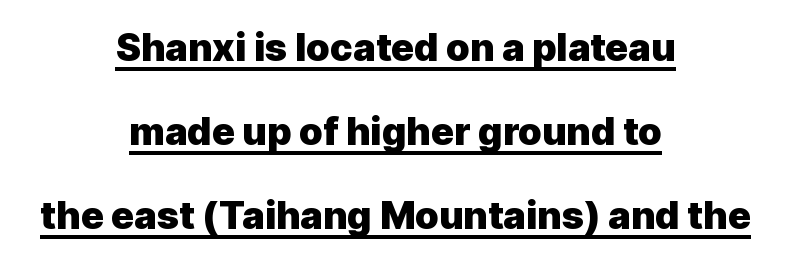
{"serif": "no", "italic": "no", "bold": "yes", "weight": "heavy", "width": "normal", "x_height": "medium", "monospaced": "no", "underline": "yes", "align": "center", "line_spacing": "loose", "line_spacing_ratio": 2.21, "letter_spacing": "normal", "letter_spacing_em": 0.0, "glyph_px": 38}
